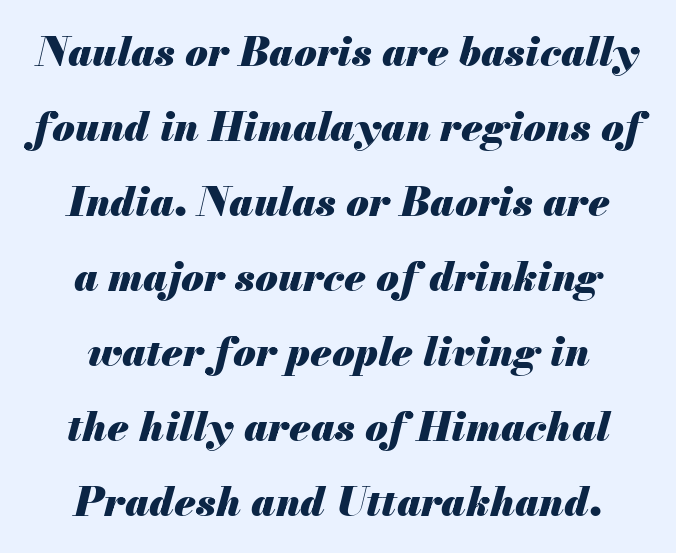
Q: Is the text bold? A: Yes.
Q: Is the text italic (slanted)? A: Yes, it leans right by about 13 degrees.
Q: Is the text underlined? A: No.
Q: How is the paragraph aligned? A: Centered.
Q: Is the spacing between letters normal or unusually wide? A: Normal.
Q: Width (condensed, normal, or wide)? A: Normal.
Q: Stroke contrast? A: Medium.
Q: x-height? A: Small.
Q: Monospaced? A: No.
